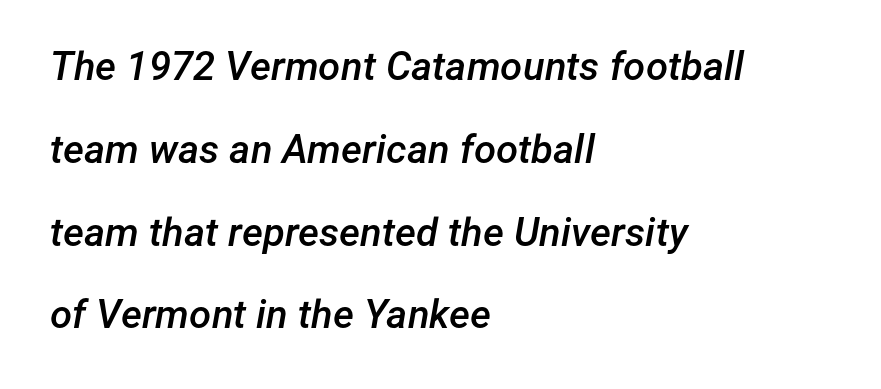
The image shows 40 px semibold type, italic (leaning right); set left-aligned, loose line spacing (2.07x), normal letter spacing, not underlined; low stroke contrast and a medium x-height.
